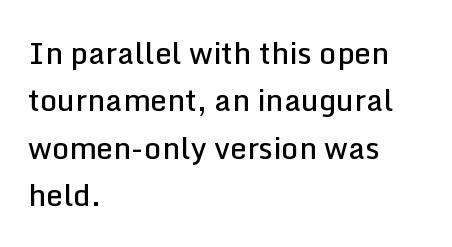
The typeface chosen for these lines omits serifs. Letters rest on an invisible, unmarked baseline. One-word summary of the alignment: left. A typesetter would call this proportional, since set widths differ per character.
